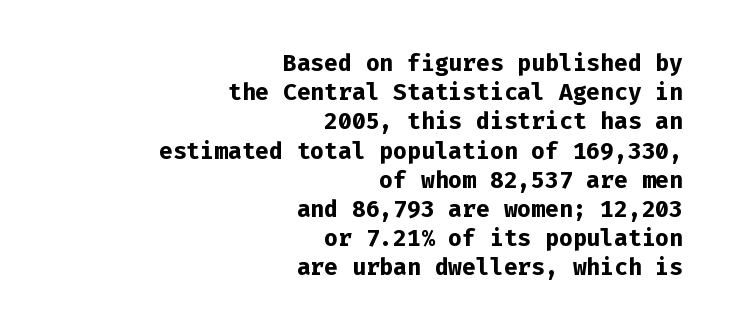
The foot of each line stays bare and open. The strokes are fattened all the way to bold. This is roman type, the default non-slanted kind. There is no visible air inserted between adjacent glyphs.
